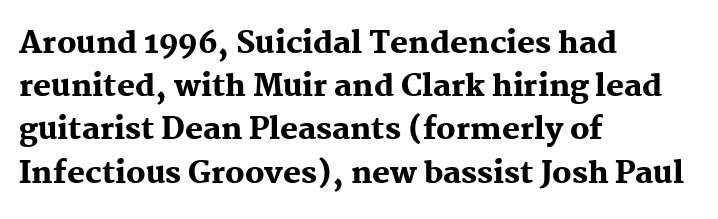
The image shows 30 px heavy serif type, upright; set left-aligned, normal line spacing (1.44x), normal letter spacing, not underlined; medium stroke contrast and a medium x-height.
